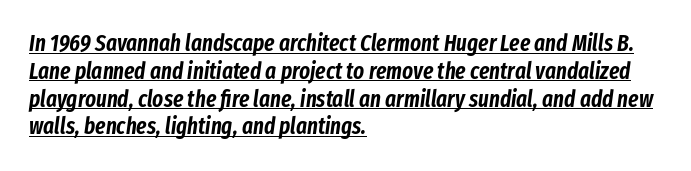
Q: Is the text italic (slanted)? A: Yes, it leans right by about 8 degrees.
Q: Is the text underlined? A: Yes.
Q: How is the paragraph aligned? A: Left-aligned.
Q: Is the spacing between letters normal or unusually wide? A: Normal.
